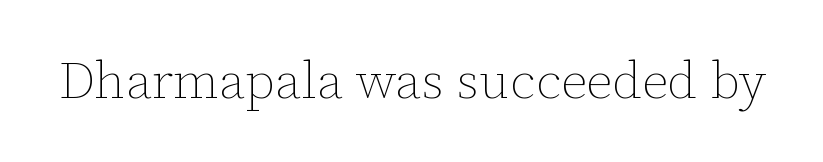
The image shows 52 px thin type, upright; set normal letter spacing, not underlined; low stroke contrast and a medium x-height.
